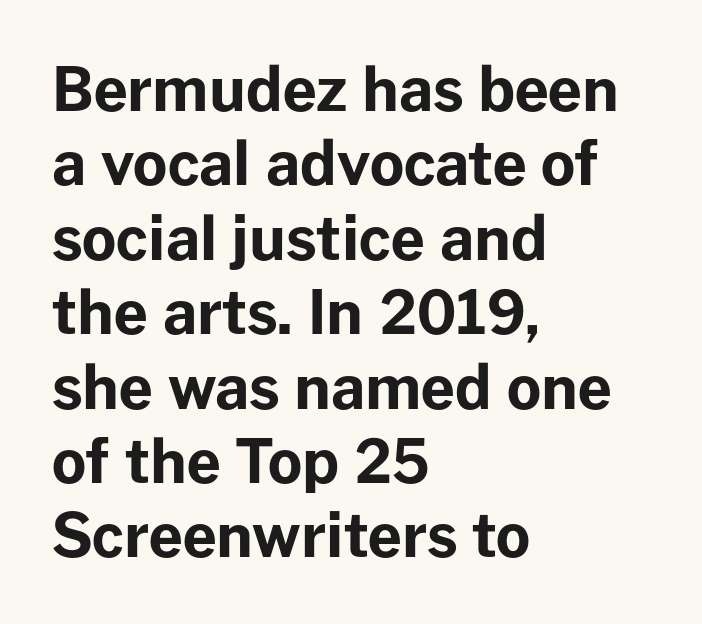
The image shows 60 px bold sans-serif type, upright; set left-aligned, line spacing 1.24x, normal letter spacing, not underlined; low stroke contrast and a medium x-height.
